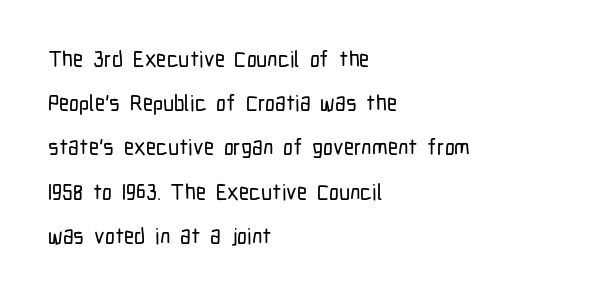
The image shows 22 px text type, upright; set left-aligned, loose line spacing (2.01x), normal letter spacing, not underlined.
